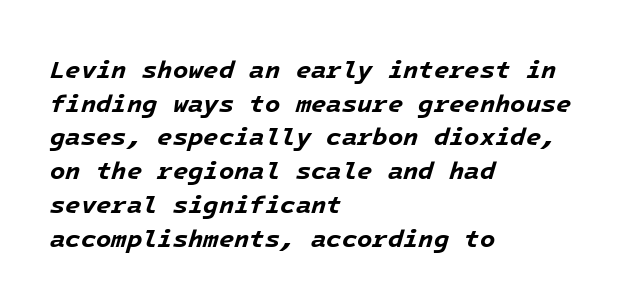
Q: Is the text bold? A: Yes.
Q: Is the text italic (slanted)? A: Yes, it leans right by about 16 degrees.
Q: Is the text underlined? A: No.
Q: How is the paragraph aligned? A: Left-aligned.
Q: Is the spacing between letters normal or unusually wide? A: Normal.
Q: Is the spacing between lines tight, normal or loose? A: Normal.
